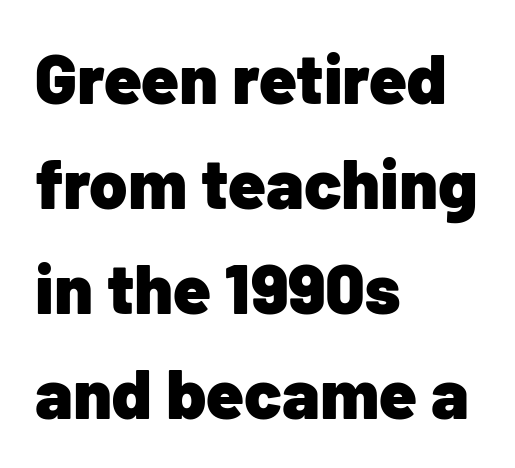
Type without underlining. Look at the tracking — it's just the regular setting, nothing added. Looks like regular typesetting: each glyph gets only the width it needs. Quick note: interline space is typical. The lines in this sample share a left origin and differ only in where they stop. In terms of posture, this sample is upright.
